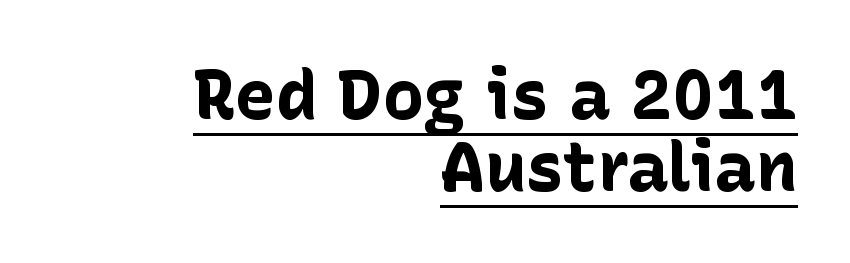
{"serif": "no", "italic": "no", "bold": "yes", "weight": "bold", "width": "normal", "stroke_contrast": "low", "x_height": "medium", "monospaced": "no", "underline": "yes", "align": "right", "line_spacing": "tight", "line_spacing_ratio": 1.05, "letter_spacing": "normal", "letter_spacing_em": 0.0, "glyph_px": 69}
